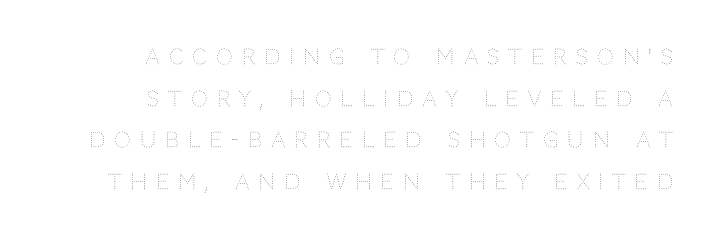
Q: Is the text bold? A: No.
Q: Is the text italic (slanted)? A: No, it is upright.
Q: Is the text underlined? A: No.
Q: How is the paragraph aligned? A: Right-aligned.
Q: Is the spacing between letters normal or unusually wide? A: Unusually wide.
Q: Is the spacing between lines tight, normal or loose? A: Loose.
